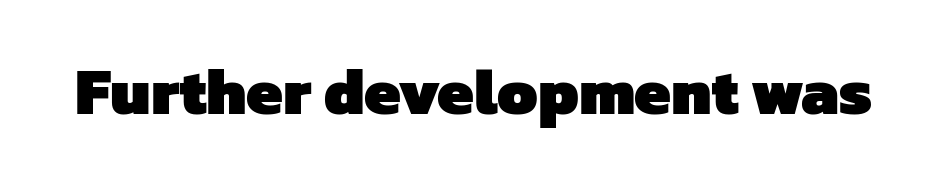
Q: Is the text bold? A: Yes.
Q: Is the typeface a serif or a sans-serif typeface? A: Sans-serif.
Q: Is the text underlined? A: No.
Q: Is the spacing between letters normal or unusually wide? A: Normal.
Q: Width (condensed, normal, or wide)? A: Normal.
Q: Stroke contrast? A: Low.
Q: x-height? A: Medium.
Q: Monospaced? A: No.
